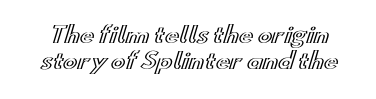
Descenders hang freely into open space. Nothing unusual about the tracking: characters are spaced as the font intends.
